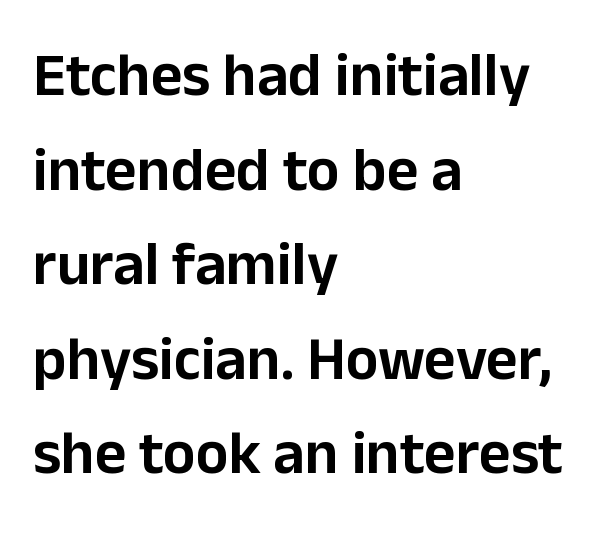
{"serif": "no", "italic": "no", "width": "normal", "stroke_contrast": "low", "x_height": "medium", "monospaced": "no", "underline": "no", "align": "left", "line_spacing": "normal", "line_spacing_ratio": 1.55, "letter_spacing": "normal", "letter_spacing_em": 0.0, "glyph_px": 61}
